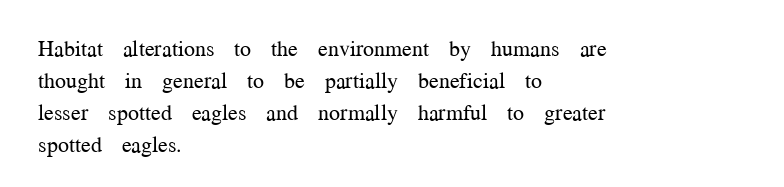
Weight: in the light-to-regular range. These lines keep a tight, regular rhythm from letter to letter. Any mark beneath the type? The region is blank. Left-aligned paragraph, ragged on the right. If you drew a line through each stem, it would be perfectly vertical. Honestly, the row spacing looks completely unremarkable.
